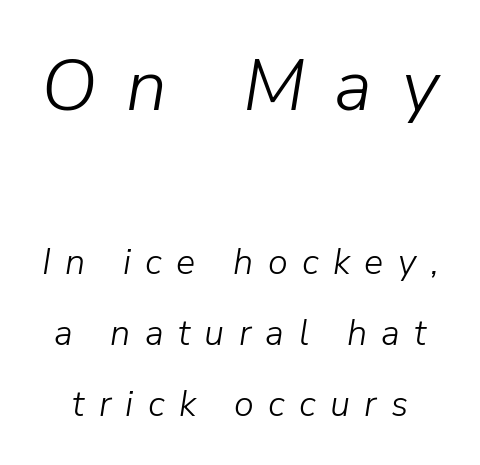
Heaviness? Minimal to ordinary, like unemphasized prose. You could not count columns in this text — the font is proportionally spaced. The whole block is typeset with a tilt. Only glyphs here, with clear space below each row. The passage shown stacks its lines with a broad gap.
